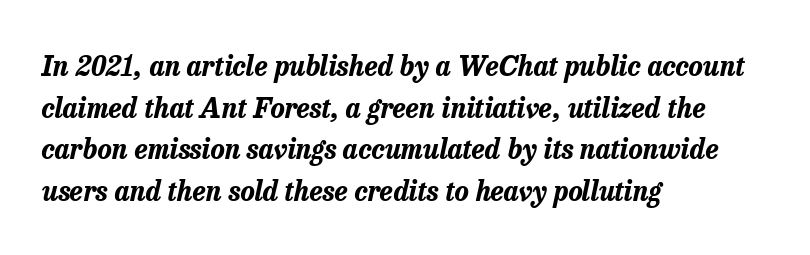
The passage shown is not underscored anywhere. Quick note: italic. The paragraph shown leans on its left margin. Default kerning and tracking; the words read as compact shapes.
